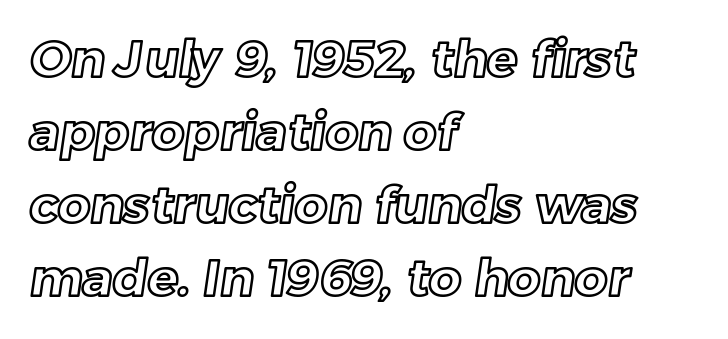
{"width": "normal", "x_height": "medium", "monospaced": "no", "underline": "no", "align": "left", "line_spacing": "normal", "line_spacing_ratio": 1.43, "letter_spacing": "normal", "letter_spacing_em": 0.0, "glyph_px": 51}
